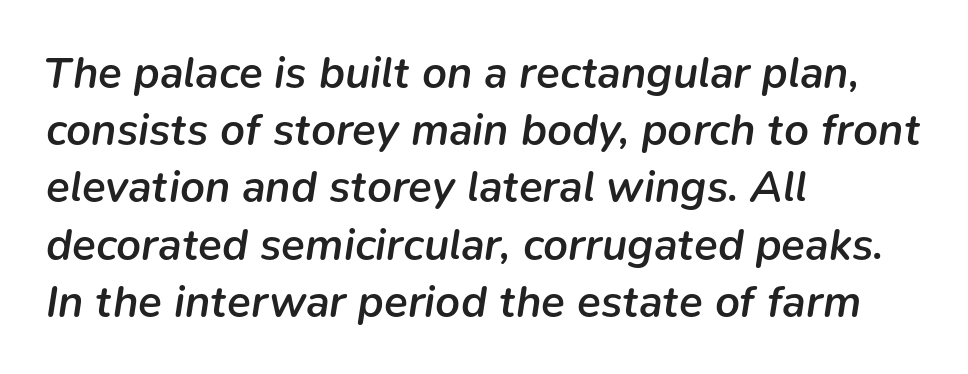
Q: Is the text bold? A: Semi-bold.
Q: Is the text italic (slanted)? A: Yes, it leans right by about 9 degrees.
Q: Is the text underlined? A: No.
Q: How is the paragraph aligned? A: Left-aligned.
Q: Is the spacing between letters normal or unusually wide? A: Normal.
Q: Is the spacing between lines tight, normal or loose? A: Normal.
Q: Width (condensed, normal, or wide)? A: Normal.
Q: Stroke contrast? A: Low.
Q: x-height? A: Medium.
Q: Monospaced? A: No.
